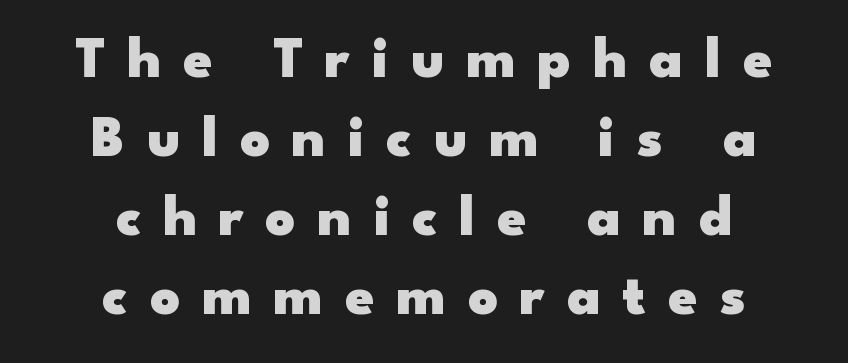
As a designer I'd log this as weight 700, bold. No word sits above an underline. Varying glyph widths throughout — classic text-font behaviour. Both edges are ragged and mirror each other, which tells us the setting is centered.
